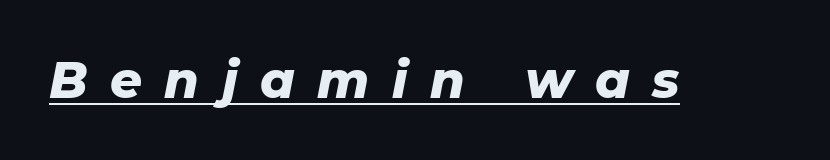
The image shows 50 px heavy type, italic (leaning right); set unusually wide letter spacing (+0.45 em), underlined; low stroke contrast and a medium x-height.
